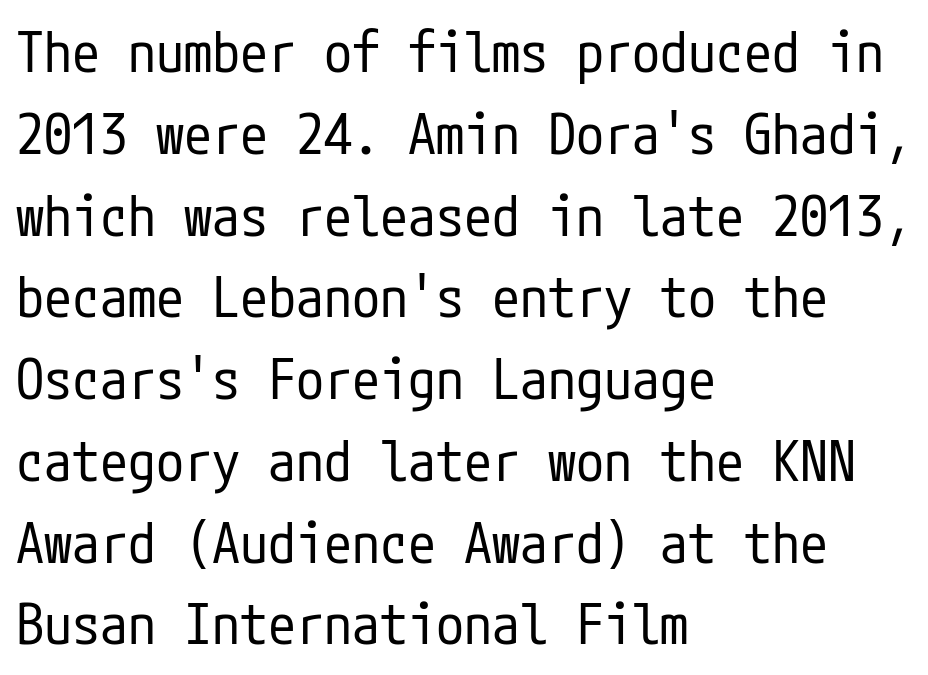
The letters stand straight up with perfectly vertical stems. Check the space under the baseline: it is left empty. Successive baselines arrive at the customary interval. This sample is left-justified, so line endings fall wherever the words run out. What kind of face is this? One without serifs — a sans.
